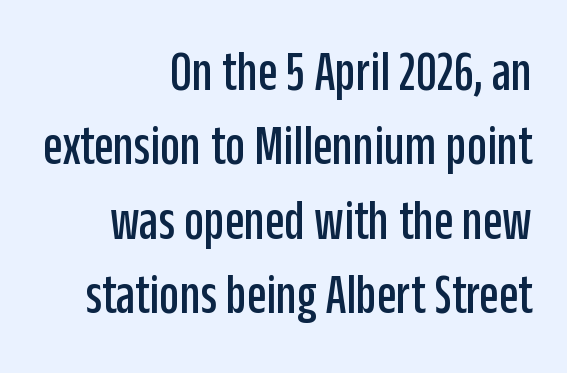
Q: Is the text italic (slanted)? A: No, it is upright.
Q: Is the typeface a serif or a sans-serif typeface? A: Sans-serif.
Q: Is the text underlined? A: No.
Q: How is the paragraph aligned? A: Right-aligned.
Q: Is the spacing between letters normal or unusually wide? A: Normal.
Q: Is the spacing between lines tight, normal or loose? A: Normal.
Q: Width (condensed, normal, or wide)? A: Condensed.
Q: Stroke contrast? A: Low.
Q: x-height? A: Large.
Q: Monospaced? A: No.
